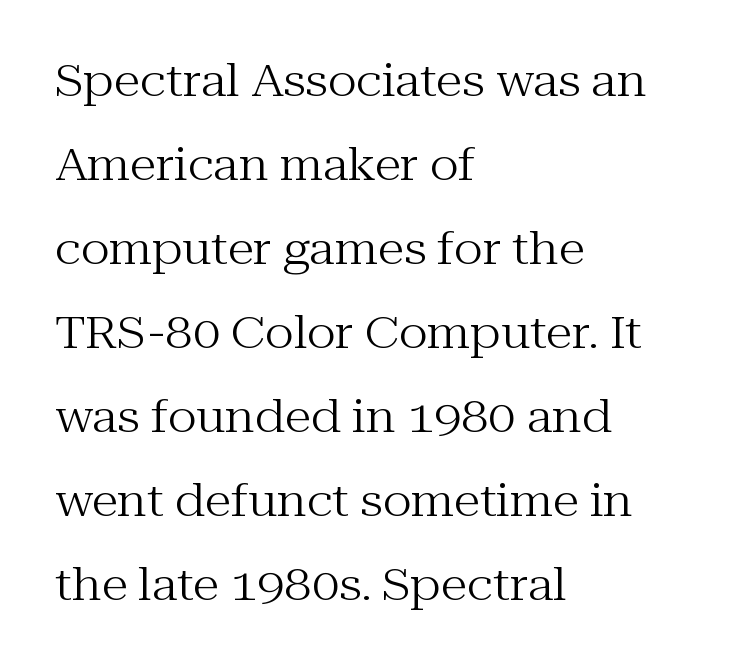
The image shows 44 px regular-weight serif type, upright; set left-aligned, loose line spacing (1.91x), normal letter spacing, not underlined; medium stroke contrast and a medium x-height.
